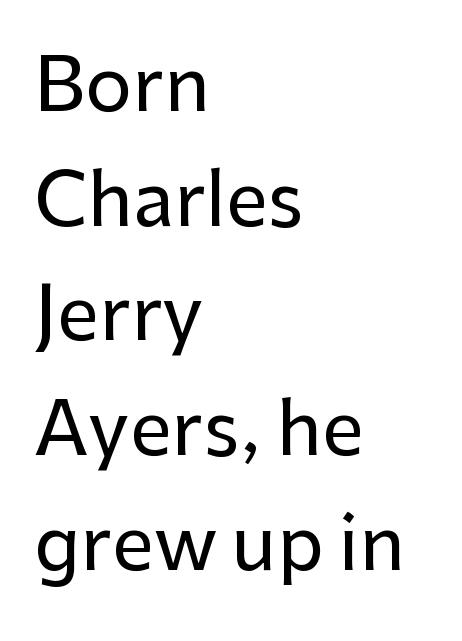
The typeface chosen for these lines omits serifs. You could not count columns in this text — the font is proportionally spaced. The rendering keeps characters at their native spacing. These lines are set flush left with a ragged right edge. Regarding leading, the lines here are spaced in the standard way. Clear beneath every line of the passage.
